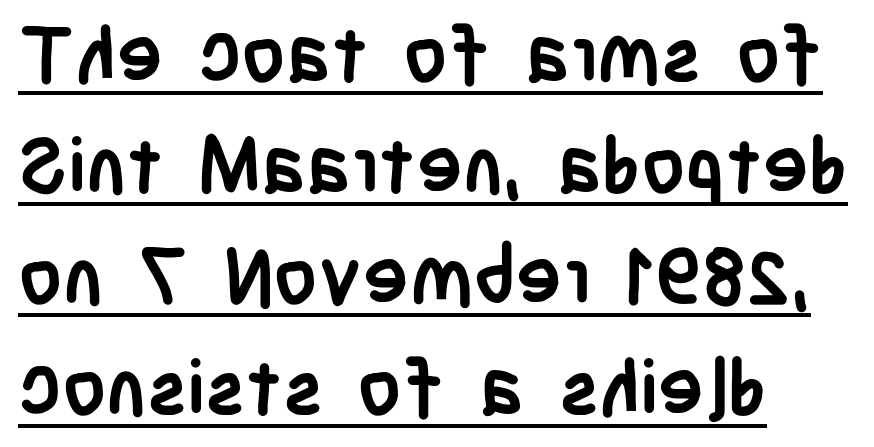
{"serif": "no", "italic": "no", "bold": "yes", "weight": "semibold", "width": "condensed", "stroke_contrast": "low", "x_height": "large", "monospaced": "no", "underline": "yes", "align": "left", "line_spacing": "normal", "line_spacing_ratio": 1.44, "letter_spacing": "normal", "letter_spacing_em": 0.0, "glyph_px": 77}
